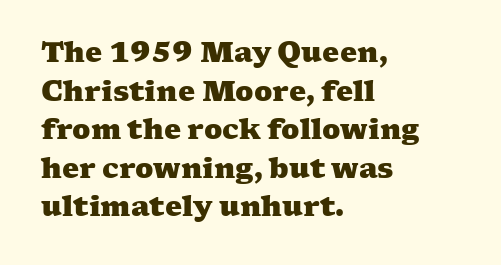
{"bold": "yes", "underline": "no", "align": "left", "line_spacing": "normal", "line_spacing_ratio": 1.43, "letter_spacing": "normal", "letter_spacing_em": 0.0, "glyph_px": 27}
